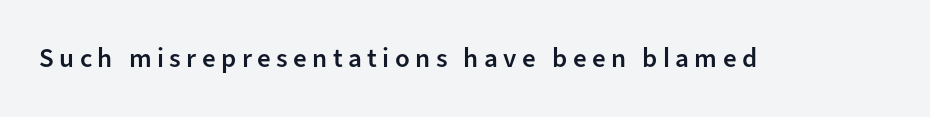
{"italic": "no", "bold": "semi", "underline": "no", "letter_spacing": "wide", "letter_spacing_em": 0.2, "glyph_px": 27}
